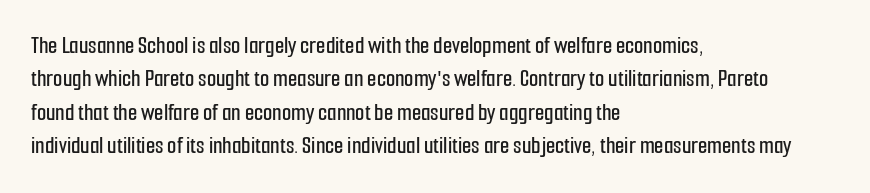
{"italic": "no", "underline": "no", "align": "left", "line_spacing": "normal", "line_spacing_ratio": 1.39, "letter_spacing": "normal", "letter_spacing_em": 0.0, "glyph_px": 24}
